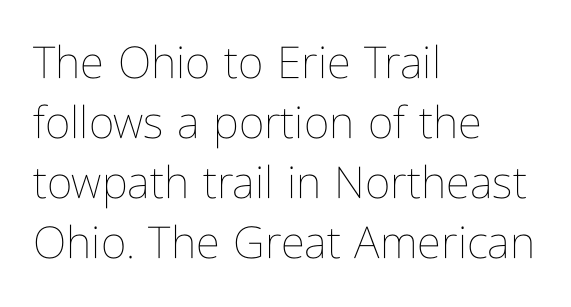
Here the glyphs are tracked normally, forming tight word shapes. The glyphs are unaccompanied by any horizontal stroke below them. The weight would be labelled regular, book, light, or lighter still. Notice how the stems are strictly vertical — no italics here. Line spacing here is normal. All the whitespace from short lines collects on the right.
